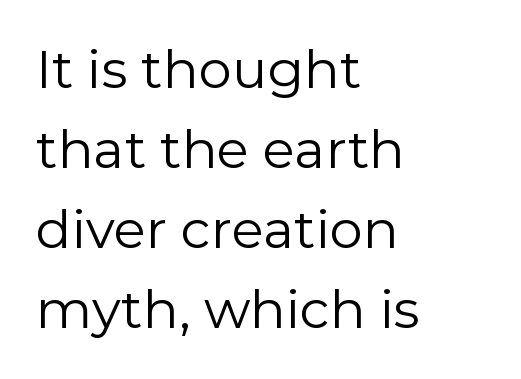
Q: Is the text bold? A: No.
Q: Is the text italic (slanted)? A: No, it is upright.
Q: Is the typeface a serif or a sans-serif typeface? A: Sans-serif.
Q: Is the text underlined? A: No.
Q: How is the paragraph aligned? A: Left-aligned.
Q: Is the spacing between letters normal or unusually wide? A: Normal.
Q: Is the spacing between lines tight, normal or loose? A: Normal.
Q: Width (condensed, normal, or wide)? A: Normal.
Q: Stroke contrast? A: Low.
Q: x-height? A: Medium.
Q: Monospaced? A: No.
